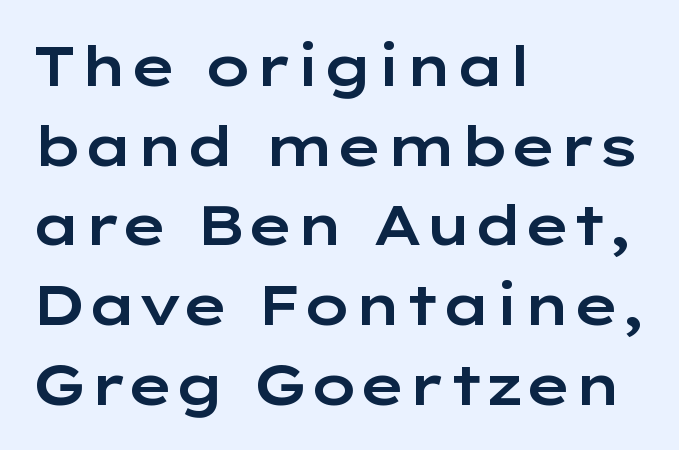
The image shows 55 px wide sans-serif type, upright; set left-aligned, normal line spacing (1.45x), normal letter spacing, not underlined; low stroke contrast and a medium x-height.
